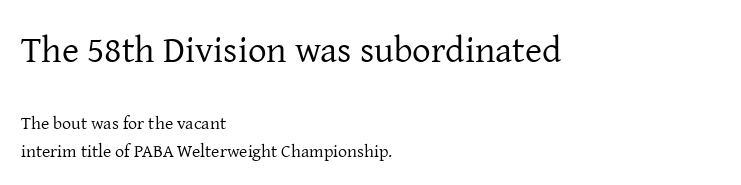
{"serif": "yes", "italic": "no", "bold": "no", "weight": "regular", "width": "normal", "stroke_contrast": "low", "x_height": "medium", "monospaced": "no", "underline": "no", "align": "left", "line_spacing": "normal", "line_spacing_ratio": 1.57, "letter_spacing": "normal", "letter_spacing_em": 0.0, "larger_block": "first", "size_ratio": 2.06, "glyph_px": 37}
